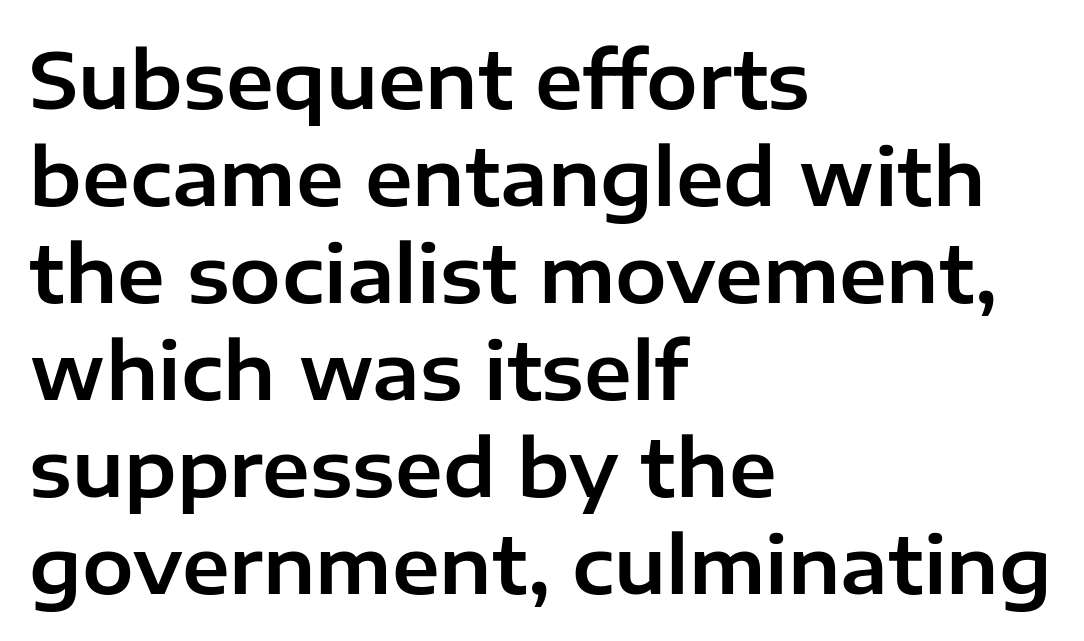
Glyph-to-glyph distance matches everyday printed text. What's the leading like? Ordinary, nothing unusual. Caption: multi-line text, flush left, ragged right. This rendering features lettering with no underline. The face used here is proportionally spaced, like ordinary book or web type. The type sits square on the baseline with zero lean.
